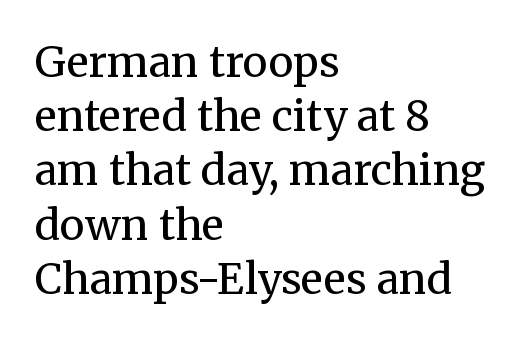
{"serif": "yes", "italic": "no", "bold": "no", "weight": "regular", "width": "normal", "stroke_contrast": "medium", "x_height": "medium", "monospaced": "no", "underline": "no", "align": "left", "line_spacing": "normal", "line_spacing_ratio": 1.29, "letter_spacing": "normal", "letter_spacing_em": 0.0, "glyph_px": 42}
